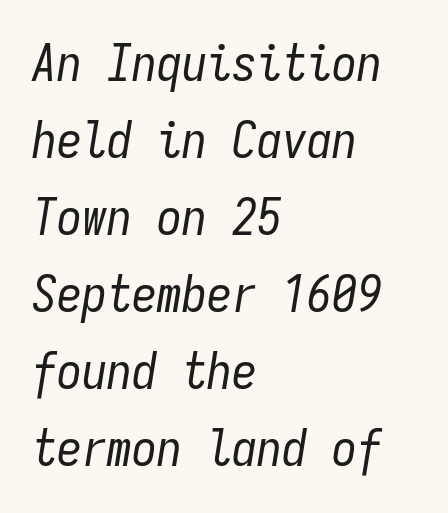
The image shows 50 px regular-weight, condensed type, italic (leaning right), monospaced; set left-aligned, normal line spacing (1.54x), normal letter spacing, not underlined; low stroke contrast and a medium x-height.
